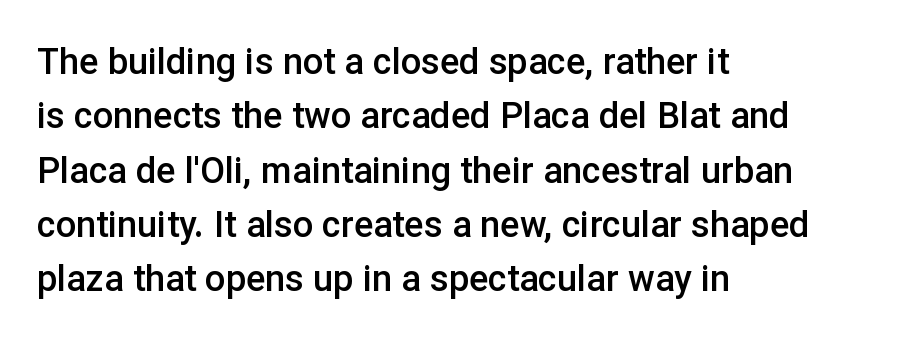
A bare baseline throughout the passage. These words are printed semibold, heavier than regular yet not bold. Is the block centered? No — it sits flush against the left margin. Leading matches the norm, producing a regular column. The tracking reads as untouched default to a designer's eye.
